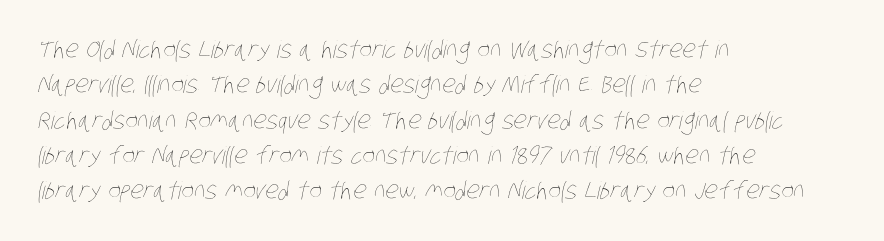
Q: Is the text bold? A: No.
Q: Is the text underlined? A: No.
Q: How is the paragraph aligned? A: Left-aligned.
Q: Is the spacing between letters normal or unusually wide? A: Normal.
Q: Is the spacing between lines tight, normal or loose? A: Normal.
